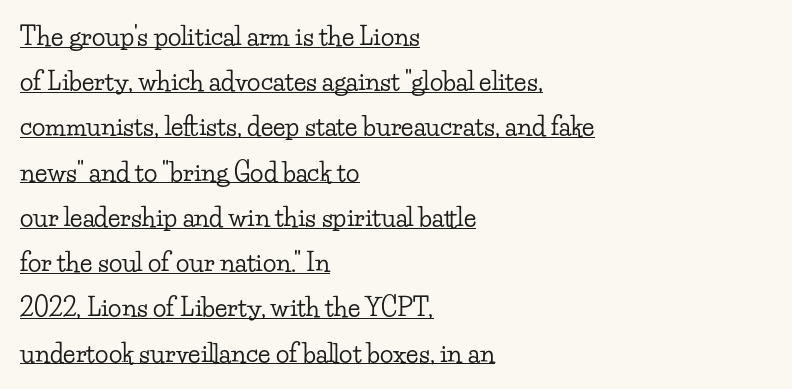
The image shows 25 px text type, upright; set left-aligned, line spacing 1.81x, normal letter spacing, underlined.
